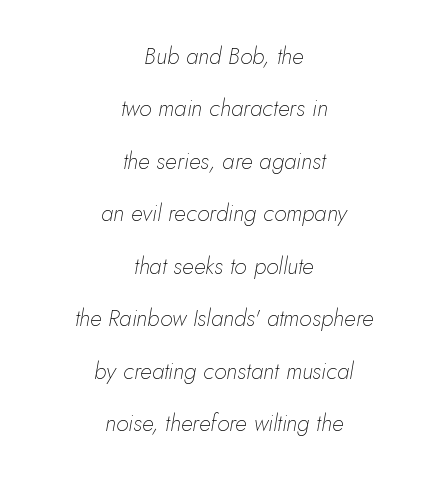
Q: Is the text bold? A: No.
Q: Is the text italic (slanted)? A: Yes, it leans right by about 5 degrees.
Q: Is the text underlined? A: No.
Q: How is the paragraph aligned? A: Centered.
Q: Is the spacing between letters normal or unusually wide? A: Normal.
Q: Is the spacing between lines tight, normal or loose? A: Loose.
